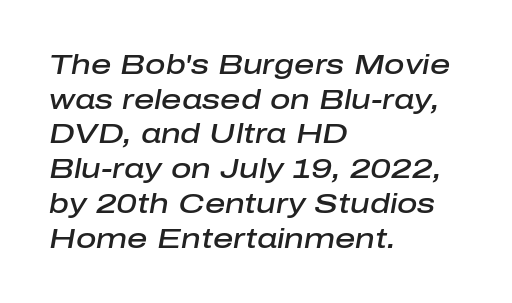
{"italic": "yes", "lean": "right", "slant_degrees": 10, "bold": "semi", "weight": "semibold", "width": "normal", "stroke_contrast": "low", "x_height": "medium", "monospaced": "no", "underline": "no", "align": "left", "line_spacing_ratio": 1.24, "letter_spacing": "normal", "letter_spacing_em": 0.0, "glyph_px": 28}
